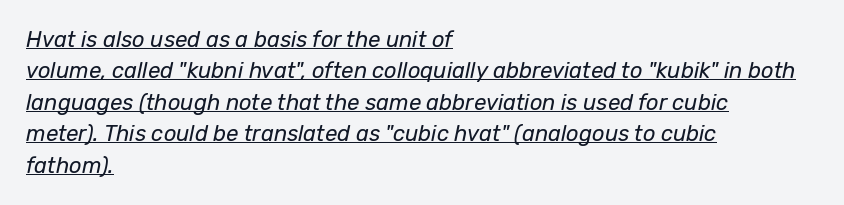
The image shows 22 px text type, italic (leaning right); set left-aligned, normal line spacing (1.43x), normal letter spacing, underlined.
